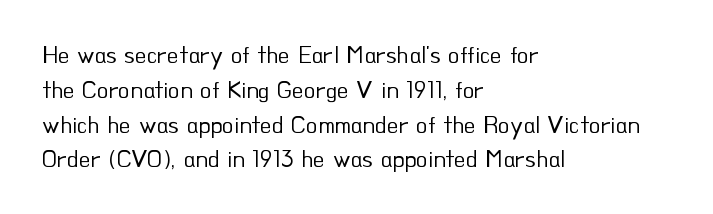
The image shows 24 px text type, upright; set left-aligned, normal line spacing (1.45x), normal letter spacing, not underlined.
